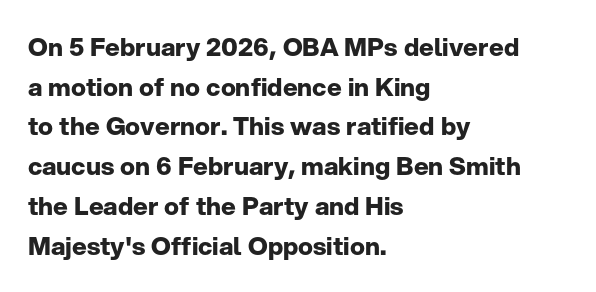
The image shows 25 px bold type, upright; set left-aligned, normal line spacing (1.59x), normal letter spacing, not underlined.
